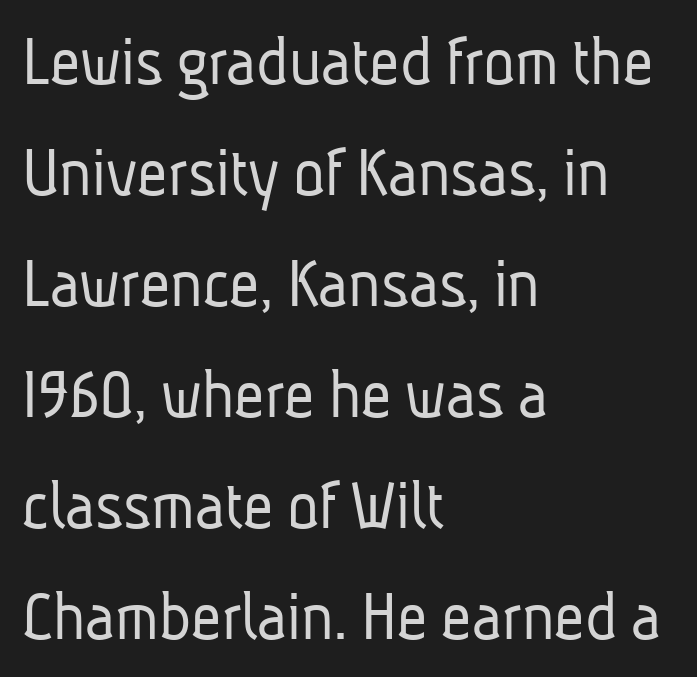
Q: Is the text bold? A: No.
Q: Is the typeface a serif or a sans-serif typeface? A: Sans-serif.
Q: Is the text underlined? A: No.
Q: How is the paragraph aligned? A: Left-aligned.
Q: Is the spacing between letters normal or unusually wide? A: Normal.
Q: Is the spacing between lines tight, normal or loose? A: Normal.
Q: Width (condensed, normal, or wide)? A: Condensed.
Q: Stroke contrast? A: Low.
Q: x-height? A: Medium.
Q: Monospaced? A: No.
